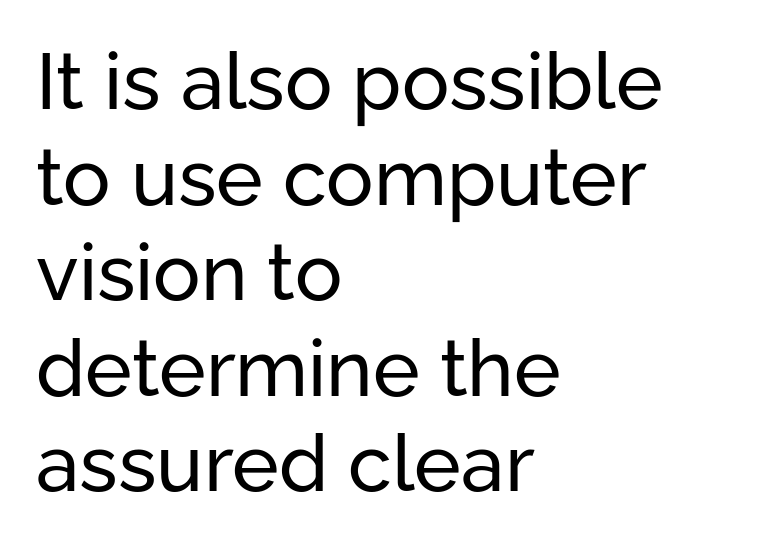
{"serif": "no", "italic": "no", "bold": "no", "weight": "regular", "width": "normal", "stroke_contrast": "low", "x_height": "medium", "monospaced": "no", "underline": "no", "align": "left", "line_spacing_ratio": 1.21, "letter_spacing": "normal", "letter_spacing_em": 0.0, "glyph_px": 79}
